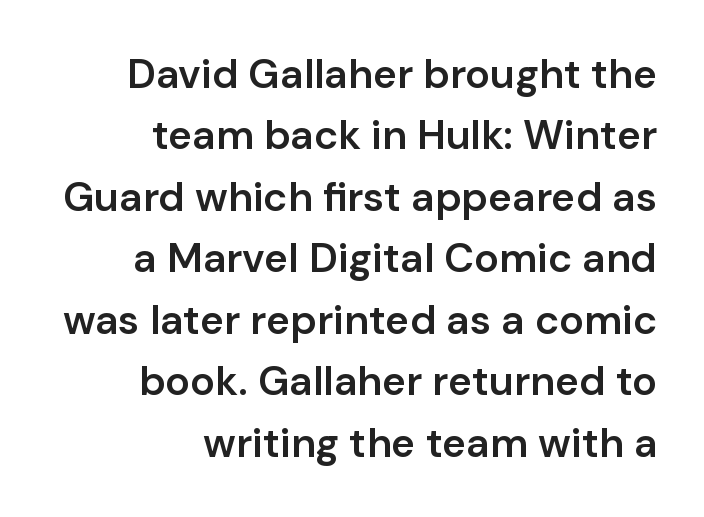
The image shows 41 px semibold sans-serif type, upright; set right-aligned, normal line spacing (1.5x), normal letter spacing, not underlined; low stroke contrast and a medium x-height.
